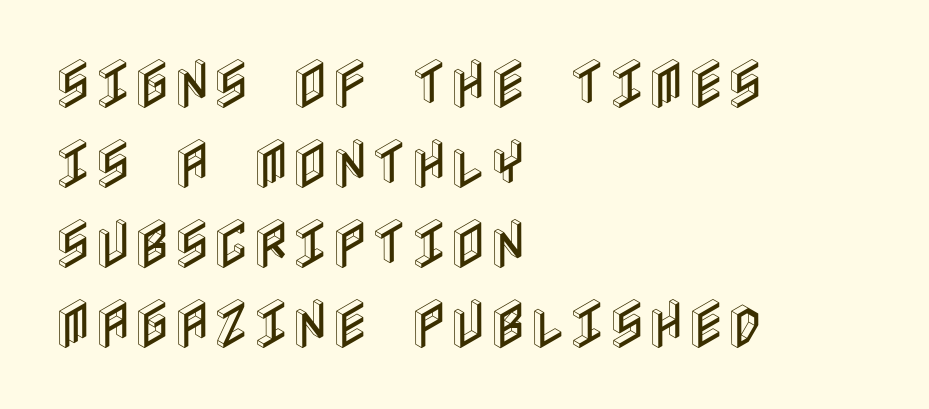
Rendered with straight, roman letterforms. The paragraph shown leans on its left margin. Honestly, the row spacing looks completely unremarkable. Just letters on the line, the space beneath them empty. Glyph-to-glyph distance matches everyday printed text.
